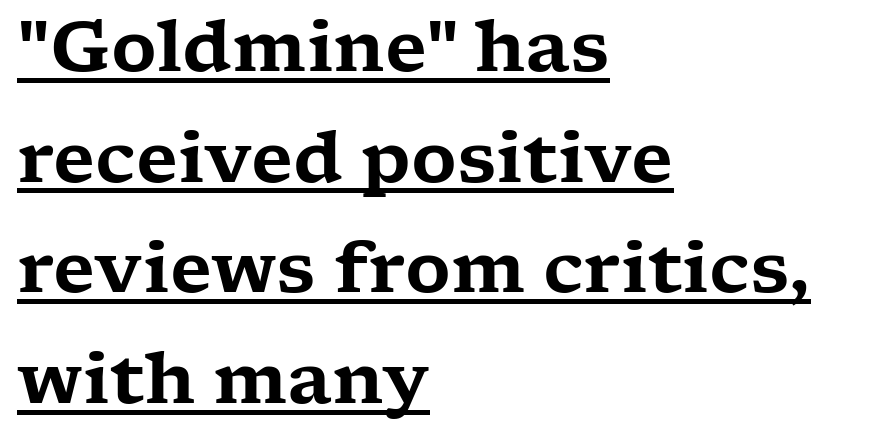
The image shows 70 px wide serif type, upright; set left-aligned, normal line spacing (1.58x), normal letter spacing, underlined; low stroke contrast and a medium x-height.
